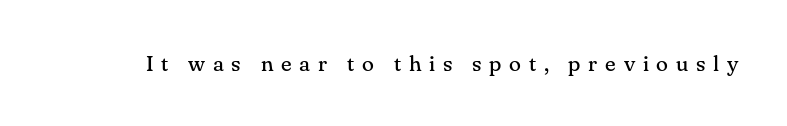
The rendering inserts visible extra space after every character. Stroke thickness stays within the range of a standard reading face or lighter. Plain, unruled lines of type. Quick note: not italic, upright.
